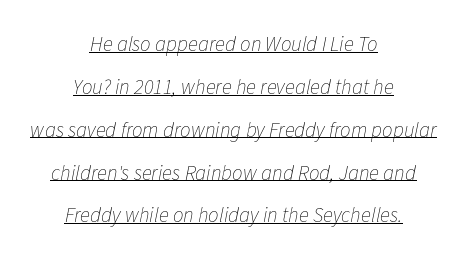
The passage shown stacks its lines with a broad gap. In CSS terms this would be text-align: center. This is not heavy type; no bold has been used. Between one letter and the next there's only the usual sliver of space. You can see a thin bar hugging the bottom of the glyphs.
